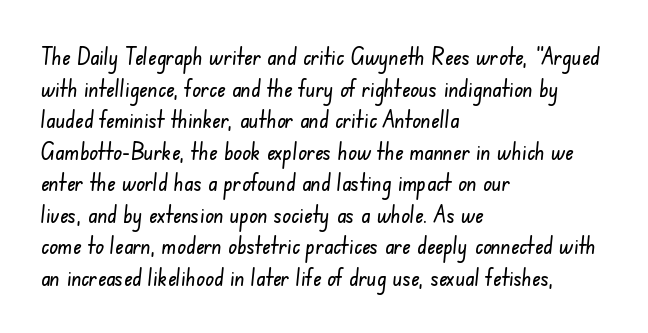
The image shows 23 px text type; set left-aligned, normal line spacing (1.37x), normal letter spacing, not underlined.
